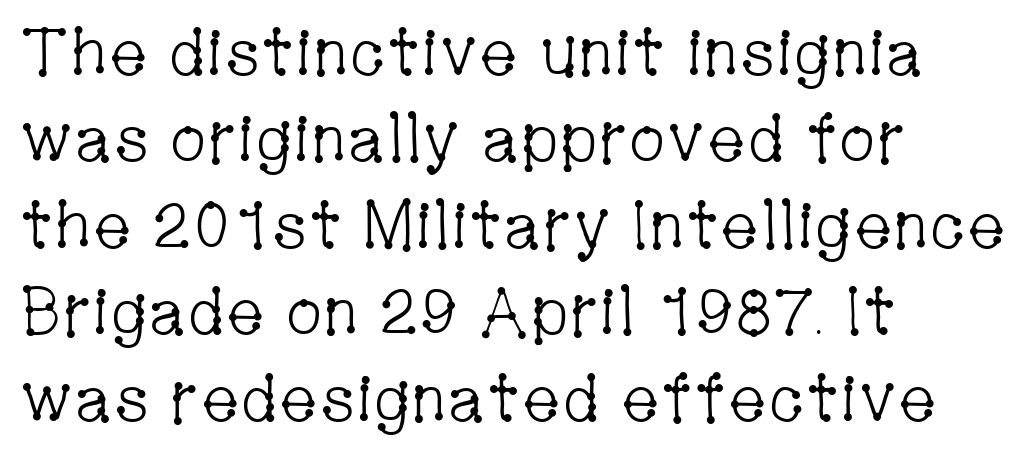
Q: Is the text bold? A: No.
Q: Is the text italic (slanted)? A: No, it is upright.
Q: Is the typeface a serif or a sans-serif typeface? A: Serif.
Q: Is the text underlined? A: No.
Q: How is the paragraph aligned? A: Left-aligned.
Q: Is the spacing between letters normal or unusually wide? A: Normal.
Q: Is the spacing between lines tight, normal or loose? A: Normal.
Q: Width (condensed, normal, or wide)? A: Condensed.
Q: Stroke contrast? A: Low.
Q: x-height? A: Medium.
Q: Monospaced? A: No.
